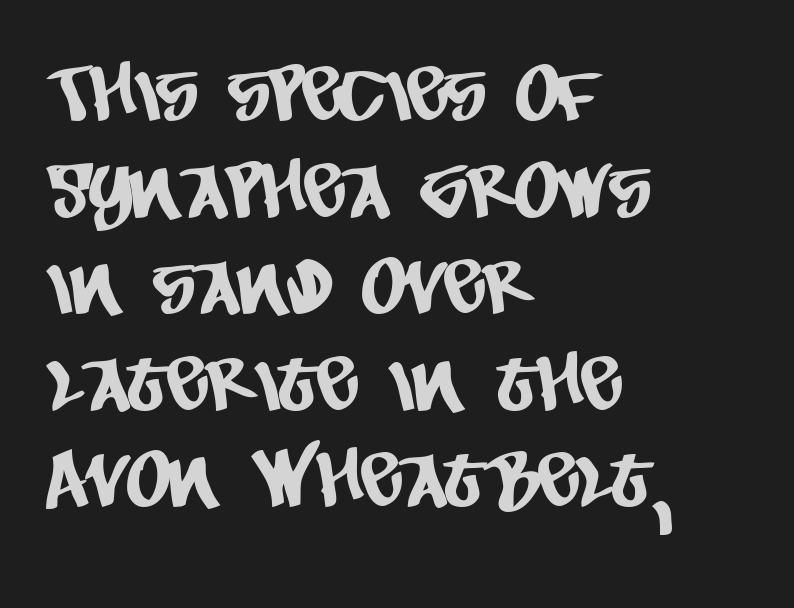
The rendering uses a moderate line-height, typical for paragraphs. The lines are quadded left. No feet cap the strokes, marking this as sans-serif type. Characters follow at the spacing the type designer built in. Each row of text sits above clean, open space.
